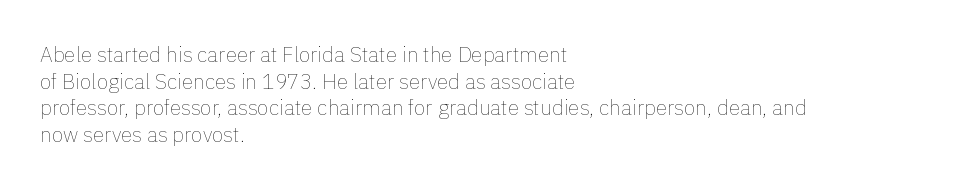
The image shows 21 px text type, upright; set left-aligned, normal line spacing (1.27x), normal letter spacing, not underlined.
